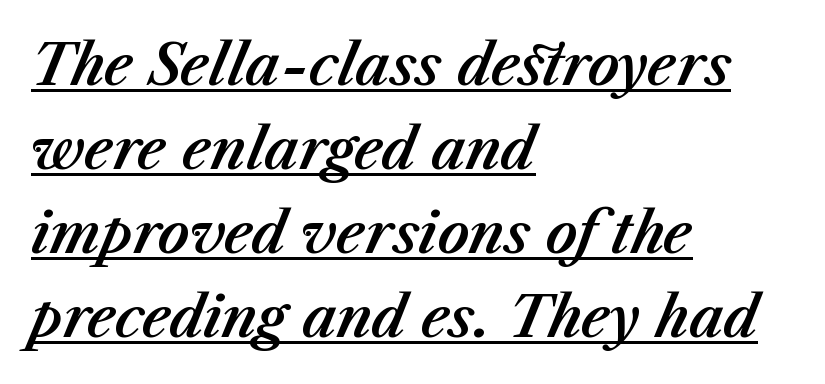
{"italic": "yes", "lean": "right", "slant_degrees": 23, "width": "normal", "stroke_contrast": "medium", "x_height": "medium", "monospaced": "no", "underline": "yes", "align": "left", "line_spacing": "normal", "line_spacing_ratio": 1.53, "letter_spacing": "normal", "letter_spacing_em": 0.0, "glyph_px": 55}
